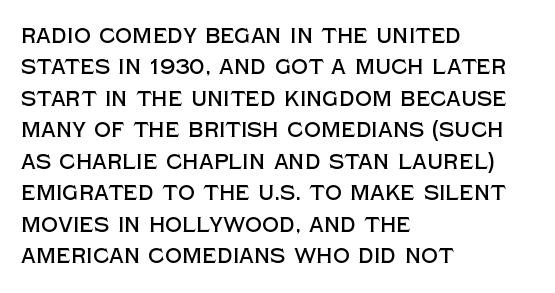
Q: Is the text italic (slanted)? A: No, it is upright.
Q: Is the text underlined? A: No.
Q: How is the paragraph aligned? A: Left-aligned.
Q: Is the spacing between letters normal or unusually wide? A: Normal.
Q: Is the spacing between lines tight, normal or loose? A: Normal.
